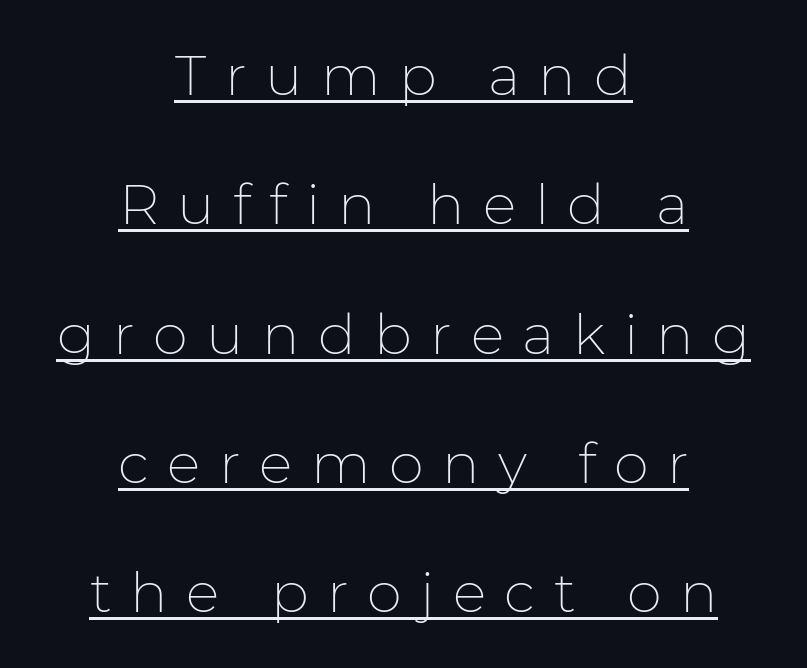
{"serif": "no", "italic": "no", "bold": "no", "weight": "thin", "width": "normal", "stroke_contrast": "low", "x_height": "medium", "monospaced": "no", "underline": "yes", "align": "center", "line_spacing": "loose", "line_spacing_ratio": 2.31, "letter_spacing": "wide", "letter_spacing_em": 0.33, "glyph_px": 56}
